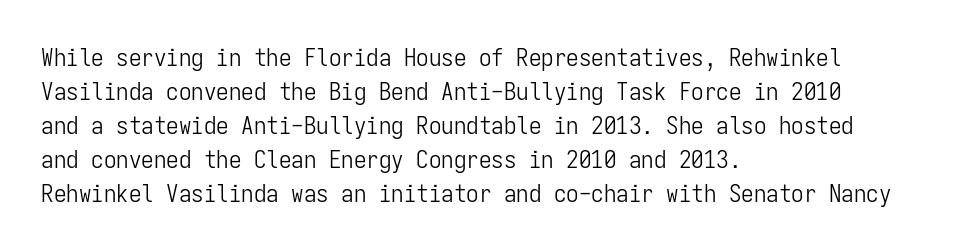
A normal amount of white space separates one row of letters from the next. Honestly, the letter spacing is just normal — you wouldn't notice it. The font's upright variant was chosen for this text. Is this a heavy cut? Hardly; it is regular or lighter. Caption: multi-line text, flush left, ragged right.
